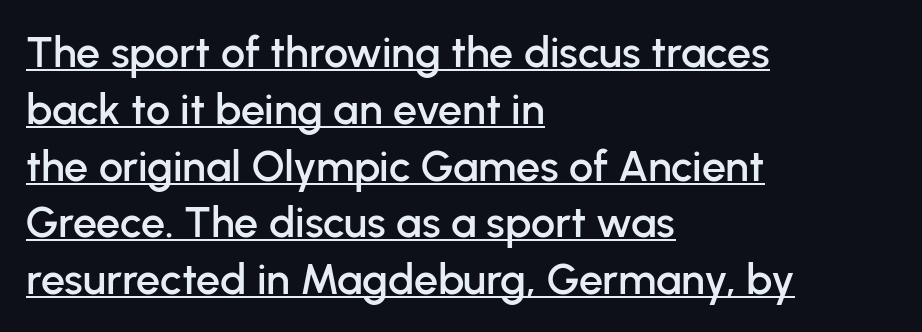
{"serif": "no", "italic": "no", "width": "normal", "stroke_contrast": "low", "x_height": "medium", "monospaced": "no", "underline": "yes", "align": "left", "line_spacing": "normal", "line_spacing_ratio": 1.32, "letter_spacing": "normal", "letter_spacing_em": 0.0, "glyph_px": 43}
